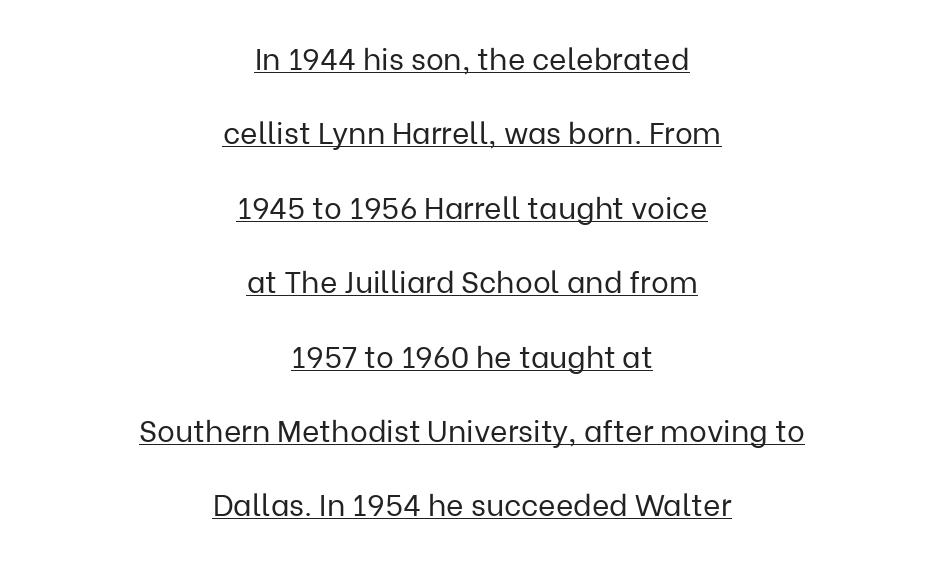
Q: Is the text bold? A: No.
Q: Is the text italic (slanted)? A: No, it is upright.
Q: Is the typeface a serif or a sans-serif typeface? A: Sans-serif.
Q: Is the text underlined? A: Yes.
Q: How is the paragraph aligned? A: Centered.
Q: Is the spacing between letters normal or unusually wide? A: Normal.
Q: Is the spacing between lines tight, normal or loose? A: Loose.
Q: Width (condensed, normal, or wide)? A: Normal.
Q: Stroke contrast? A: Low.
Q: x-height? A: Medium.
Q: Monospaced? A: No.
